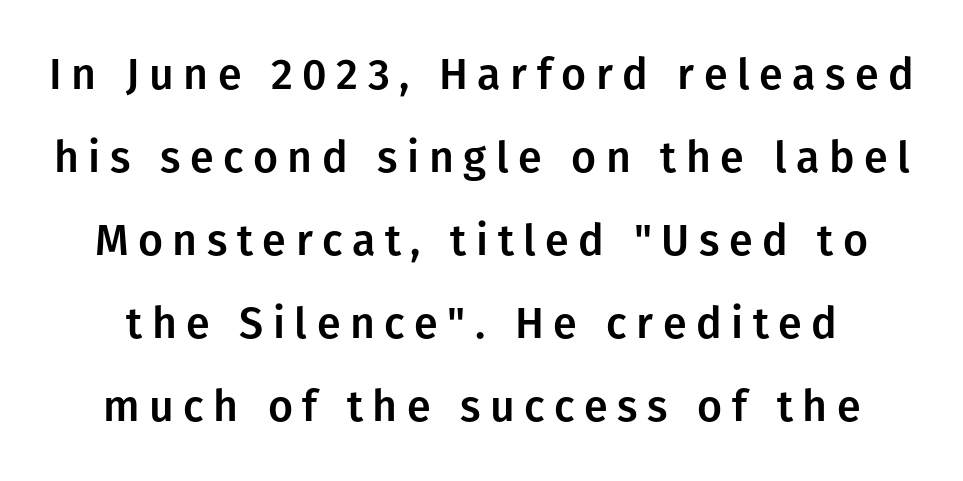
{"serif": "no", "italic": "no", "width": "normal", "stroke_contrast": "low", "x_height": "medium", "monospaced": "no", "underline": "no", "line_spacing": "loose", "line_spacing_ratio": 1.93, "letter_spacing": "wide", "letter_spacing_em": 0.22, "glyph_px": 43}
